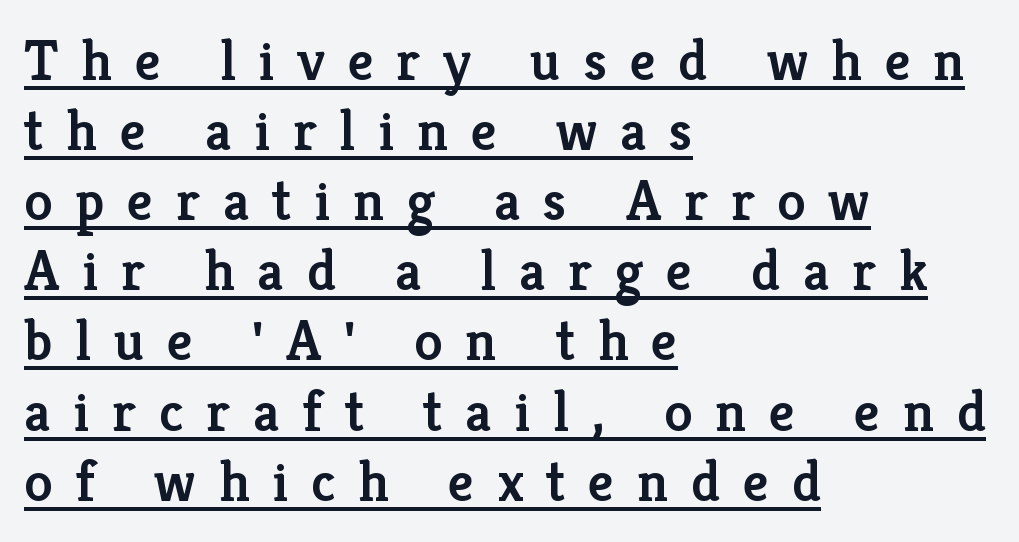
Q: Is the text bold? A: Semi-bold.
Q: Is the text italic (slanted)? A: No, it is upright.
Q: Is the typeface a serif or a sans-serif typeface? A: Serif.
Q: Is the text underlined? A: Yes.
Q: How is the paragraph aligned? A: Left-aligned.
Q: Is the spacing between letters normal or unusually wide? A: Unusually wide.
Q: Width (condensed, normal, or wide)? A: Normal.
Q: Stroke contrast? A: Low.
Q: x-height? A: Medium.
Q: Monospaced? A: No.
